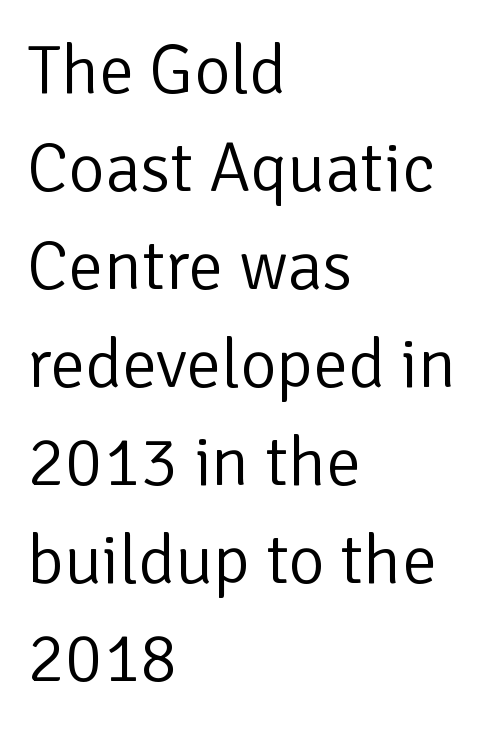
Notice how the passage keeps a crisp vertical edge on the left only. The type sits square on the baseline with zero lean. The weight tops out at a normal text grade. Letterform terminals end flat and unadorned throughout the passage. In terms of leading, this rendering sits right in the middle. The foot of each line stays bare and open.
